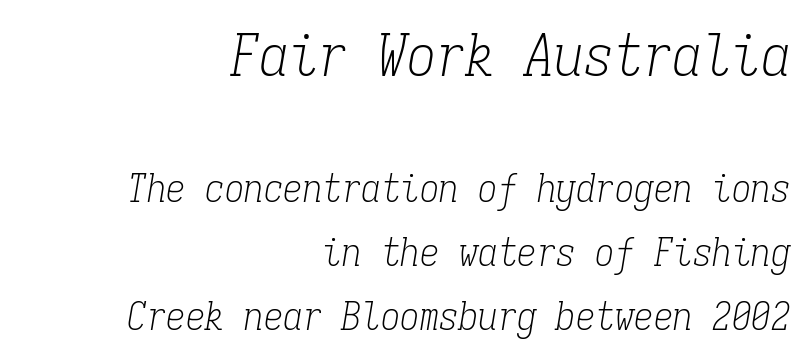
Stems here are at most as thick as an everyday book face. When letters slant like this, we call the style italic. The glyphs in this specimen are seriffed. Caption: multi-line text, flush right, ragged left. The letters sit at their default tracking, neither squeezed nor spread. The foot of each line stays bare and open.
